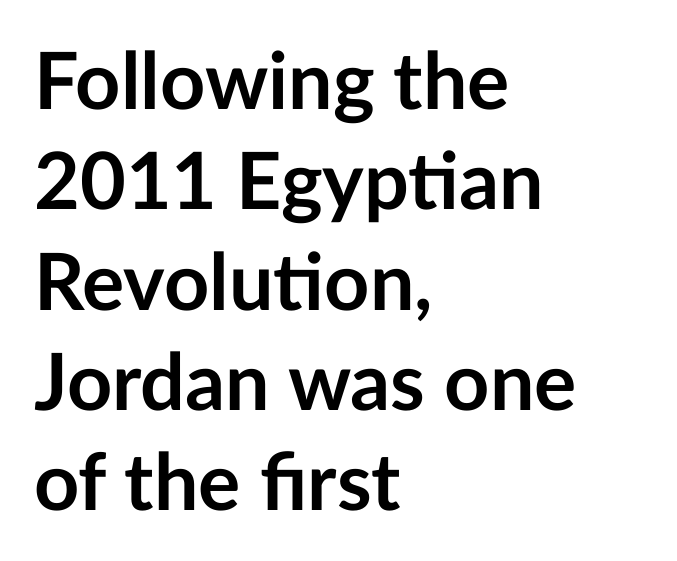
Q: Is the text bold? A: Yes.
Q: Is the text italic (slanted)? A: No, it is upright.
Q: Is the typeface a serif or a sans-serif typeface? A: Sans-serif.
Q: Is the text underlined? A: No.
Q: How is the paragraph aligned? A: Left-aligned.
Q: Is the spacing between letters normal or unusually wide? A: Normal.
Q: Is the spacing between lines tight, normal or loose? A: Normal.
Q: Width (condensed, normal, or wide)? A: Normal.
Q: Stroke contrast? A: Low.
Q: x-height? A: Medium.
Q: Monospaced? A: No.
